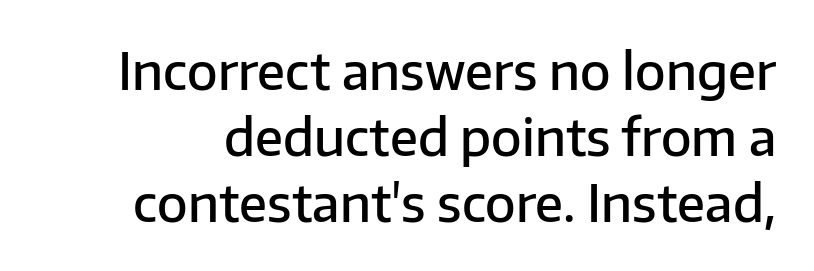
The image shows 50 px semibold sans-serif type, upright; set normal line spacing (1.32x), normal letter spacing, not underlined; low stroke contrast and a medium x-height.
